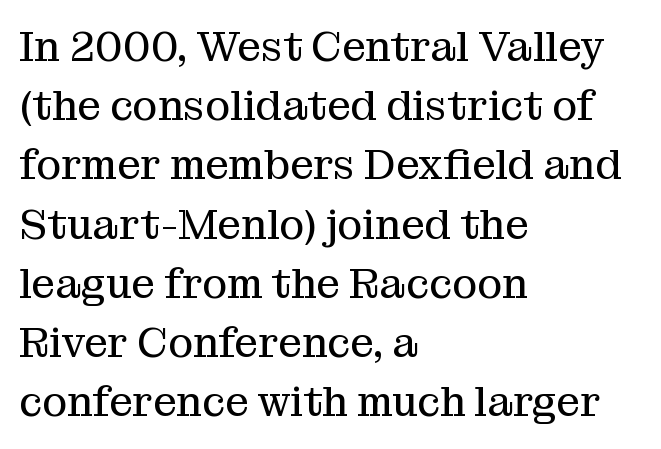
Q: Is the text bold? A: No.
Q: Is the text italic (slanted)? A: No, it is upright.
Q: Is the typeface a serif or a sans-serif typeface? A: Serif.
Q: Is the text underlined? A: No.
Q: How is the paragraph aligned? A: Left-aligned.
Q: Is the spacing between letters normal or unusually wide? A: Normal.
Q: Is the spacing between lines tight, normal or loose? A: Normal.
Q: Width (condensed, normal, or wide)? A: Normal.
Q: Stroke contrast? A: Medium.
Q: x-height? A: Medium.
Q: Monospaced? A: No.
